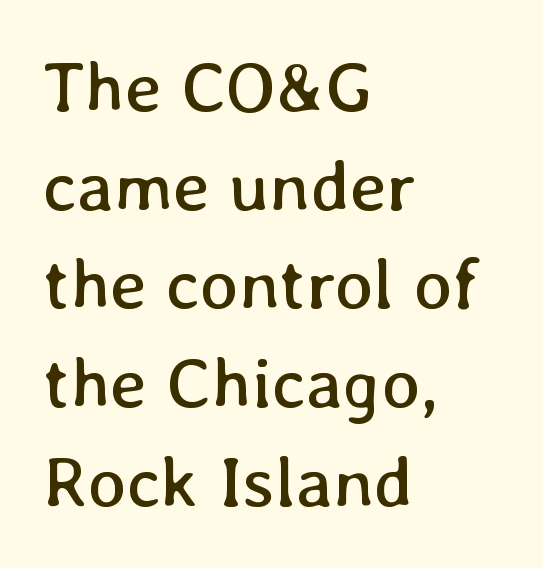
The foot of each line stays bare and open. Think of a printed novel: that variable character pitch is what you see here. The font's upright variant was chosen for this text. The compositor pushed each line to the left boundary.
